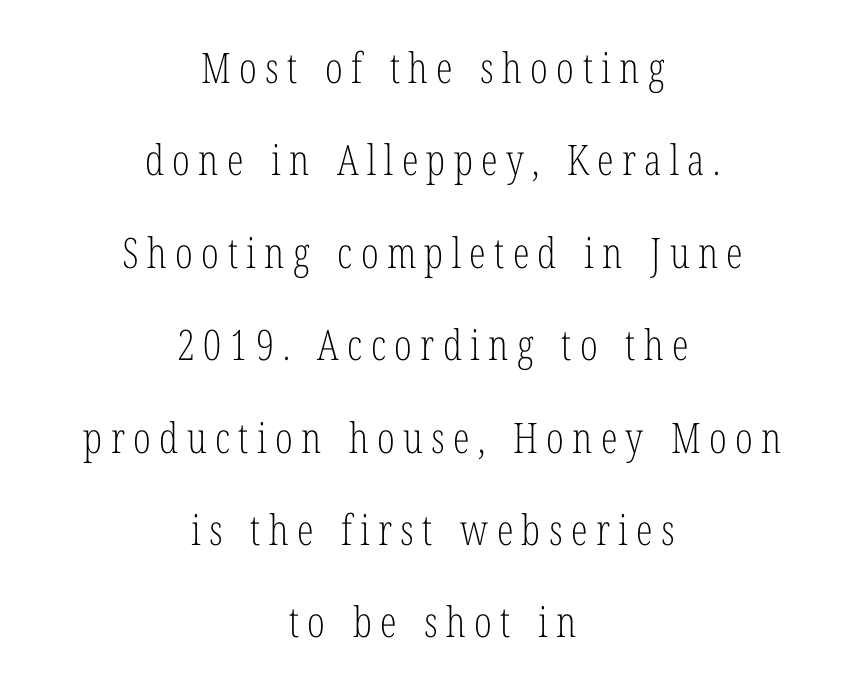
Summary of vertical rhythm: relaxed, with wide interline spacing. Do the letters lean? They stand straight. These lines are centered, leaving both edges ragged. The letters look calm and open, with moderate or lighter stems. Check under the words: just untouched page.
